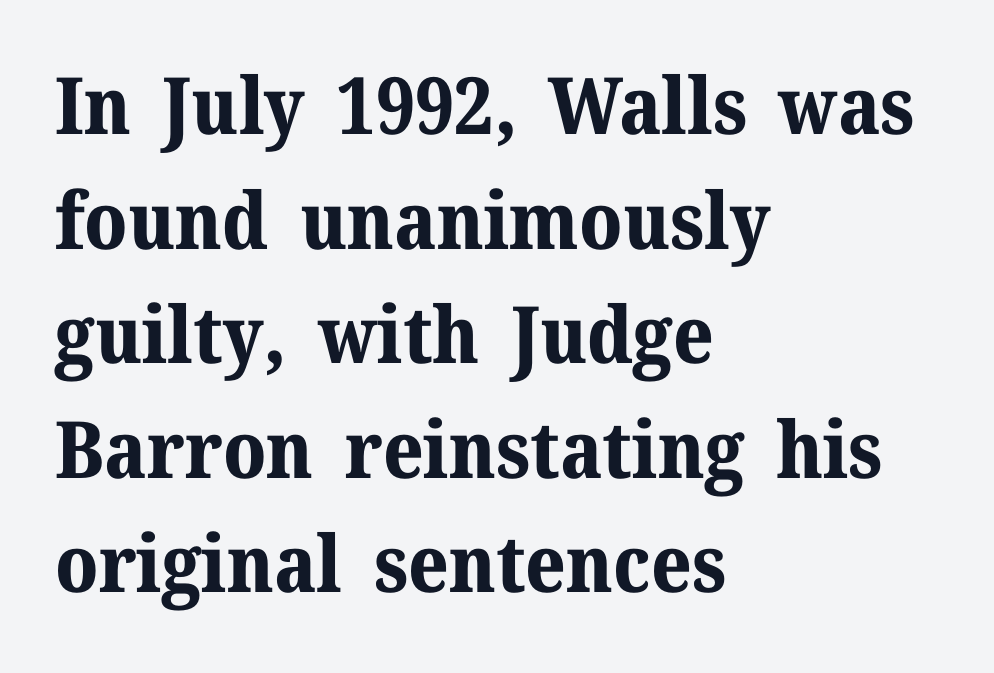
Q: Is the text bold? A: Yes.
Q: Is the text italic (slanted)? A: No, it is upright.
Q: Is the typeface a serif or a sans-serif typeface? A: Serif.
Q: Is the text underlined? A: No.
Q: How is the paragraph aligned? A: Left-aligned.
Q: Is the spacing between letters normal or unusually wide? A: Normal.
Q: Is the spacing between lines tight, normal or loose? A: Normal.
Q: Width (condensed, normal, or wide)? A: Normal.
Q: Stroke contrast? A: Medium.
Q: x-height? A: Medium.
Q: Monospaced? A: No.
